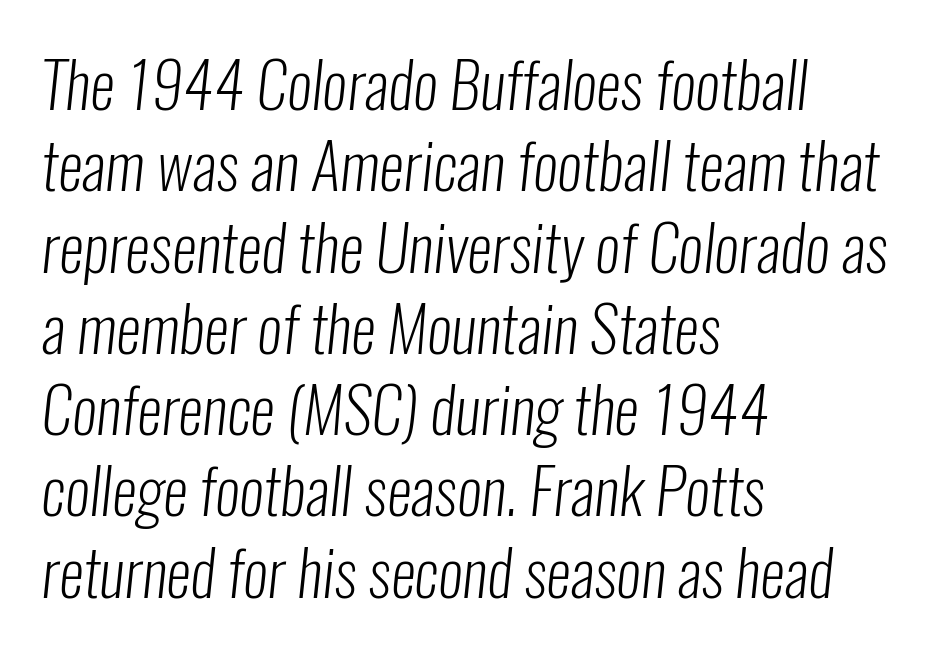
The passage shown is typed in a proportional face where columns would drift. These lines stack with their left ends in a neat column. Is this a heavy cut? Hardly; it is regular or lighter. Does the type have serifs? No, each stem ends abruptly. This rendering leaves character spacing at its baseline value.
